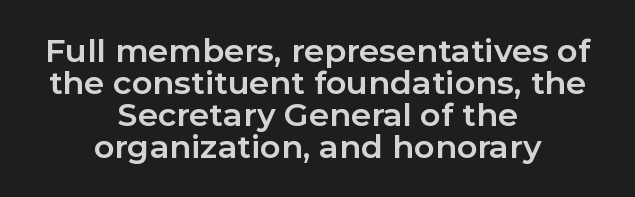
Q: Is the text bold? A: Yes.
Q: Is the text italic (slanted)? A: No, it is upright.
Q: Is the typeface a serif or a sans-serif typeface? A: Sans-serif.
Q: Is the text underlined? A: No.
Q: How is the paragraph aligned? A: Centered.
Q: Is the spacing between letters normal or unusually wide? A: Normal.
Q: Is the spacing between lines tight, normal or loose? A: Tight.
Q: Width (condensed, normal, or wide)? A: Normal.
Q: Stroke contrast? A: Low.
Q: x-height? A: Medium.
Q: Monospaced? A: No.
